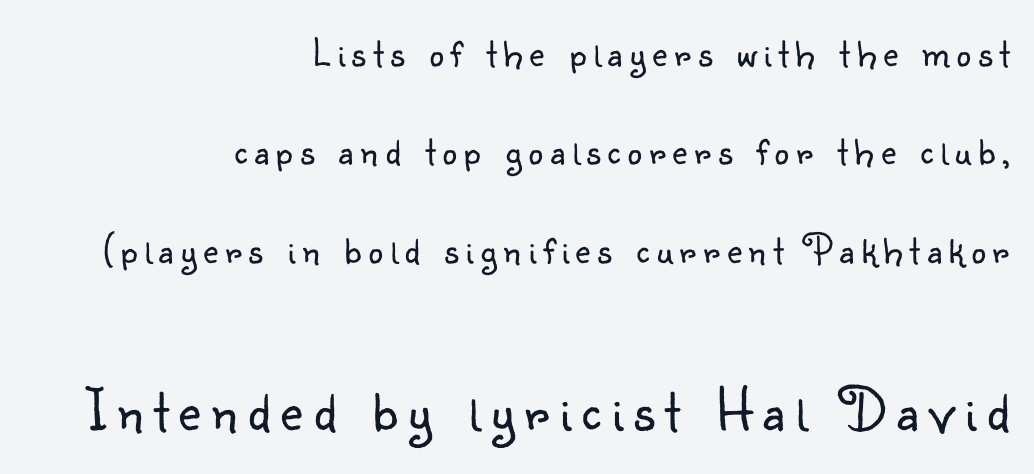
{"serif": "no", "italic": "no", "bold": "no", "weight": "light", "width": "normal", "stroke_contrast": "low", "x_height": "small", "monospaced": "no", "underline": "no", "align": "right", "line_spacing": "loose", "line_spacing_ratio": 2.4, "larger_block": "second", "size_ratio": 1.49, "glyph_px": 61}
